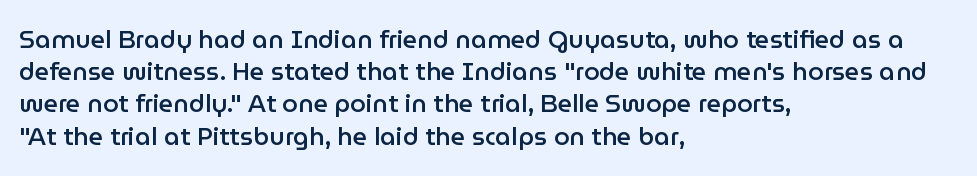
Typesetter's note: demi weight, one step under bold. What's the leading like? Ordinary, nothing unusual. Observe the ordinary spacing: letters are neighbours, not strangers. Anything drawn beneath the words? Only blank space.
